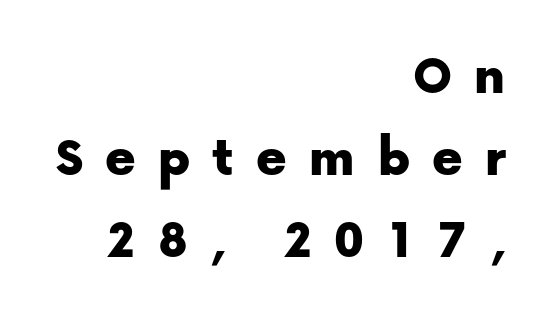
The image shows 58 px sans-serif type, upright; set right-aligned, normal line spacing (1.41x), unusually wide letter spacing (+0.37 em), not underlined; low stroke contrast and a medium x-height.
